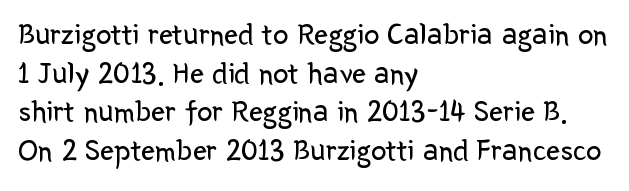
{"serif": "no", "italic": "no", "bold": "no", "weight": "regular", "width": "normal", "stroke_contrast": "low", "x_height": "medium", "monospaced": "no", "underline": "no", "align": "left", "line_spacing": "normal", "line_spacing_ratio": 1.25, "letter_spacing": "normal", "letter_spacing_em": 0.0, "glyph_px": 31}
